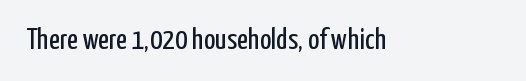
The image shows 30 px regular-weight, condensed sans-serif type, upright; set normal letter spacing, not underlined; low stroke contrast and a medium x-height.
